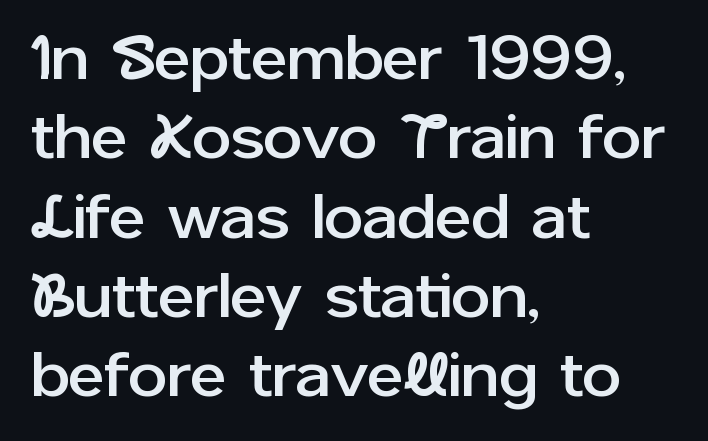
The image shows 62 px sans-serif type, upright; set left-aligned, normal line spacing (1.28x), normal letter spacing, not underlined; low stroke contrast and a medium x-height.
